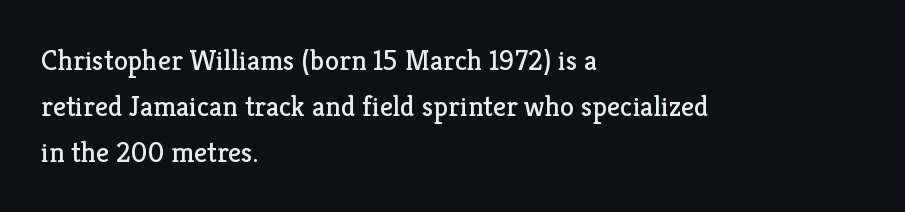
Q: Is the text bold? A: No.
Q: Is the text italic (slanted)? A: No, it is upright.
Q: Is the typeface a serif or a sans-serif typeface? A: Serif.
Q: Is the text underlined? A: No.
Q: How is the paragraph aligned? A: Left-aligned.
Q: Is the spacing between letters normal or unusually wide? A: Normal.
Q: Is the spacing between lines tight, normal or loose? A: Normal.
Q: Width (condensed, normal, or wide)? A: Normal.
Q: Stroke contrast? A: Low.
Q: x-height? A: Medium.
Q: Monospaced? A: No.
